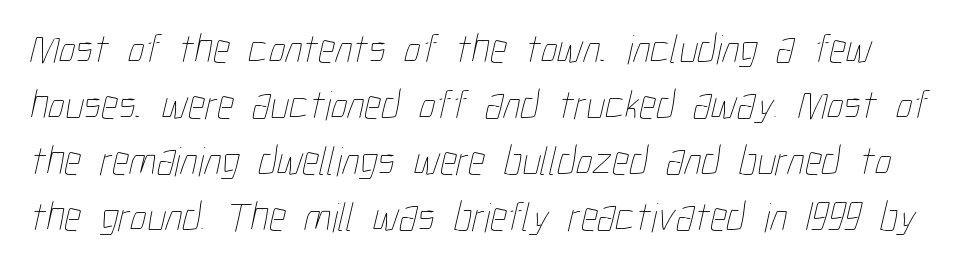
How would I describe the line gaps? Plain and ordinary. Honestly, the letter spacing is just normal — you wouldn't notice it. The font is comparable to plain body text, perhaps lighter. Words float on clear page, feet unadorned. Each letter keeps its own natural width here, so spacing adapts to shape.
